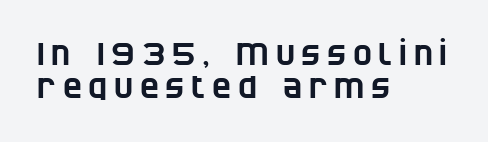
The image shows 32 px condensed sans-serif type; set left-aligned, tight line spacing (1.03x), unusually wide letter spacing (+0.21 em), not underlined; low stroke contrast and a large x-height.
